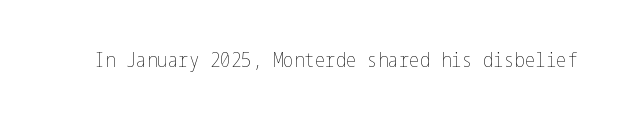
The passage shown is not underscored anywhere. The font's upright variant was chosen for this text. Stems here are at most as thick as an everyday book face. Observe the ordinary spacing: letters are neighbours, not strangers.
